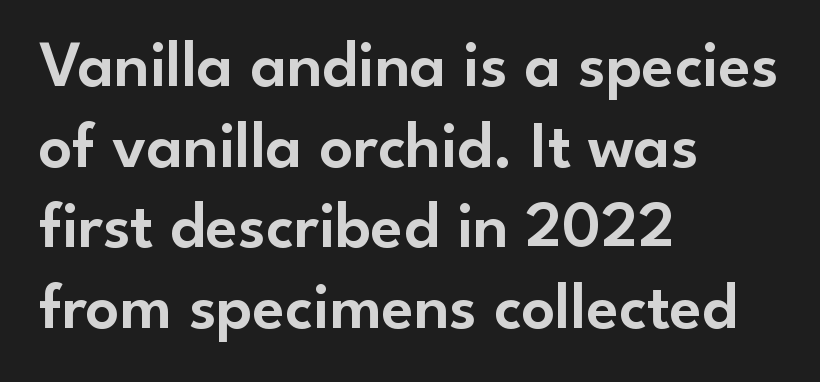
Check under the words: just untouched page. The passage shown is typeset with a sans-serif family. The typography opts for an upright posture over an oblique one. These lines are set flush left with a ragged right edge.
